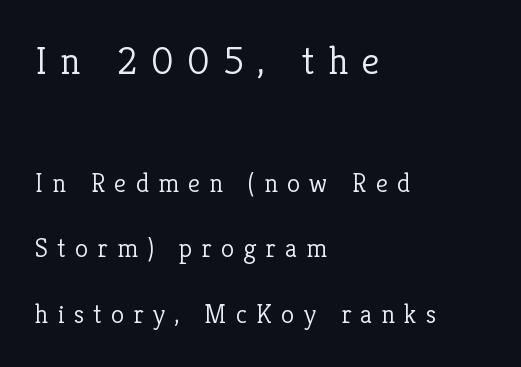
Q: Is the text bold? A: No.
Q: Is the text italic (slanted)? A: No, it is upright.
Q: Is the typeface a serif or a sans-serif typeface? A: Serif.
Q: Is the text underlined? A: No.
Q: How is the paragraph aligned? A: Left-aligned.
Q: Is the spacing between letters normal or unusually wide? A: Unusually wide.
Q: Is the spacing between lines tight, normal or loose? A: Loose.
Q: Which block of text is set in a larger size, the first (top) or the second (bottom)? A: The first (top) one.
Q: Width (condensed, normal, or wide)? A: Normal.
Q: Stroke contrast? A: Low.
Q: x-height? A: Medium.
Q: Monospaced? A: No.
